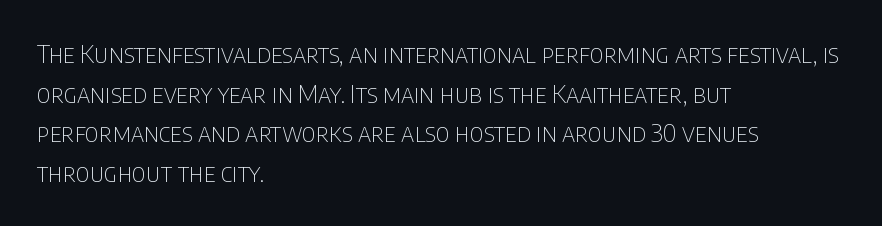
Q: Is the text bold? A: No.
Q: Is the text italic (slanted)? A: No, it is upright.
Q: Is the text underlined? A: No.
Q: How is the paragraph aligned? A: Left-aligned.
Q: Is the spacing between letters normal or unusually wide? A: Normal.
Q: Is the spacing between lines tight, normal or loose? A: Normal.
